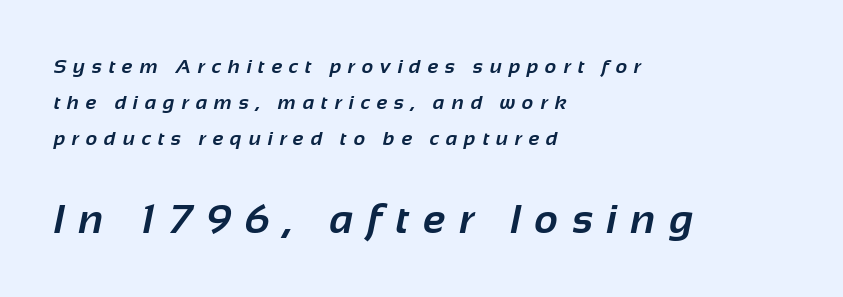
Does the type have serifs? No, each stem ends abruptly. Descenders are the only things crossing below the line. Is this a fixed-width face? No — the glyphs have proportional, varying widths. The rendering anchors every line to the left-hand side. Block two is the big one; block one sits smaller above it. Does extra space separate the letters? Yes, quite a lot of it.
